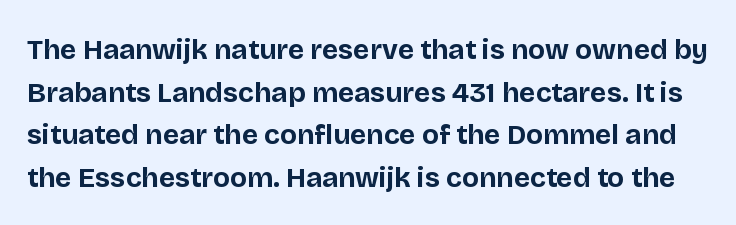
Summary of vertical rhythm: regular, with standard interline spacing. Unlike italic type, these characters show no tilt at all. Here the designer chose a conventional face with non-uniform glyph widths. You'd pick this weight for a headline — it's a proper bold. The horizontal fit of the characters is conventional and even.
